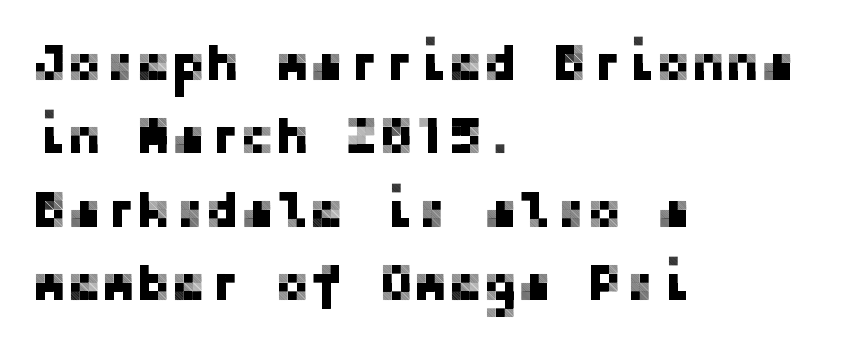
{"serif": "no", "italic": "no", "width": "normal", "stroke_contrast": "low", "x_height": "medium", "underline": "no", "align": "left", "line_spacing": "normal", "line_spacing_ratio": 1.41, "letter_spacing": "normal", "letter_spacing_em": 0.0, "glyph_px": 52}
